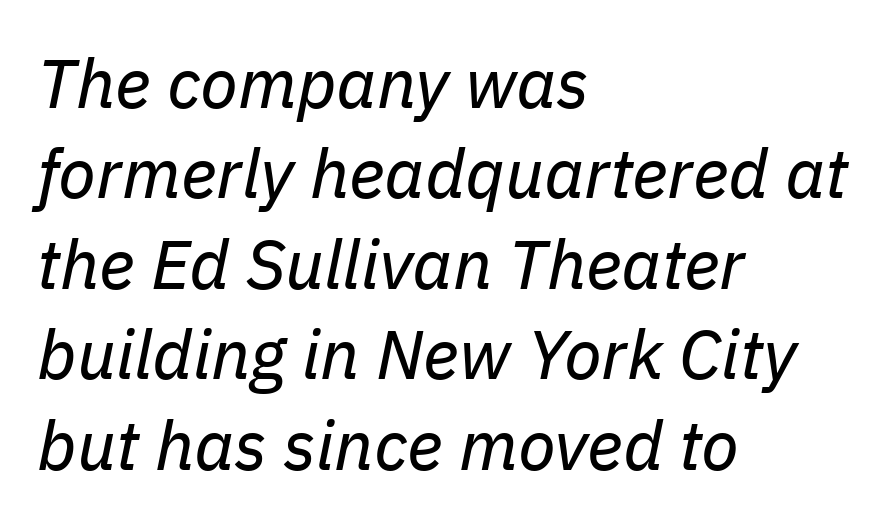
Does the lettering tilt? It does — this is italic. Here the designer chose a conventional face with non-uniform glyph widths. Tracking value appears to be zero — textbook default spacing. No heavy texture on the line: the type isn't bold.
